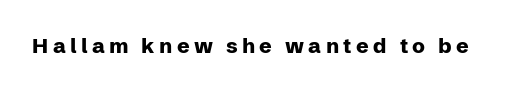
The image shows 21 px bold type, upright; set unusually wide letter spacing (+0.21 em), not underlined.
